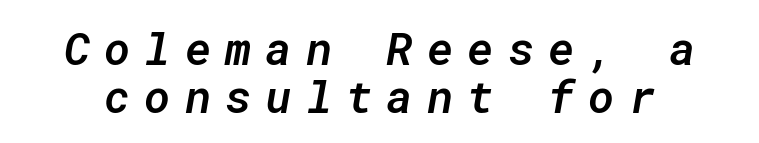
{"italic": "yes", "lean": "right", "slant_degrees": 10, "bold": "semi", "weight": "semibold", "width": "normal", "stroke_contrast": "low", "x_height": "medium", "monospaced": "yes", "underline": "no", "line_spacing": "tight", "line_spacing_ratio": 1.06, "letter_spacing": "wide", "letter_spacing_em": 0.31, "glyph_px": 45}
